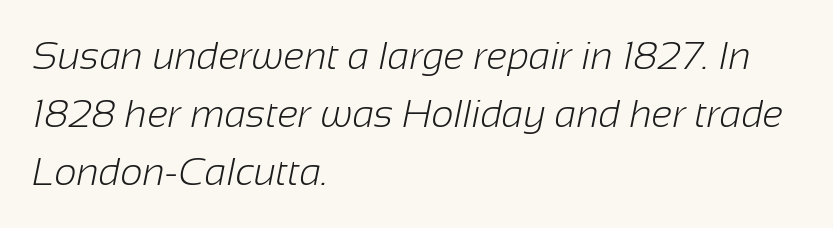
Descenders hang freely into open space. Which margin do the lines hug? The left one — the right edge is uneven. These lines are rendered in a variable-pitch font. The passage shown is not bold in any degree. Leading: standard.
